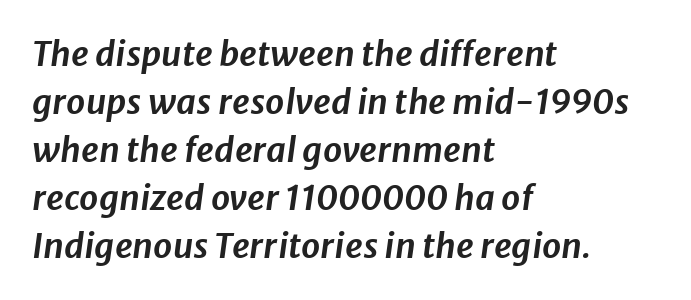
The image shows 34 px text type, italic (leaning right); set left-aligned, normal line spacing (1.41x), normal letter spacing, not underlined; low stroke contrast and a medium x-height.
